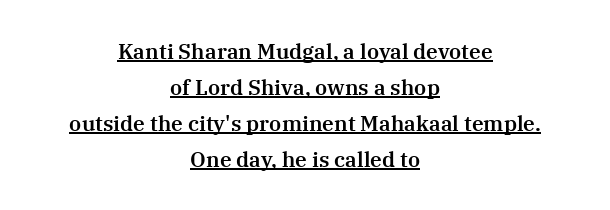
Typeset on center — no edge is straight. The line texture is even and compact thanks to regular tracking. A typographer would call this underscored text. Ascenders rise straight up at ninety degrees.
